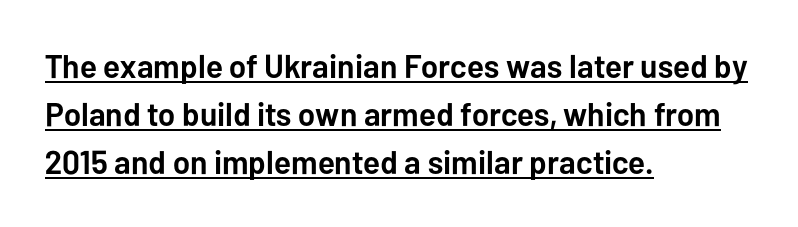
The image shows 33 px semibold sans-serif type, upright; set left-aligned, normal line spacing (1.46x), normal letter spacing, underlined; low stroke contrast and a medium x-height.
